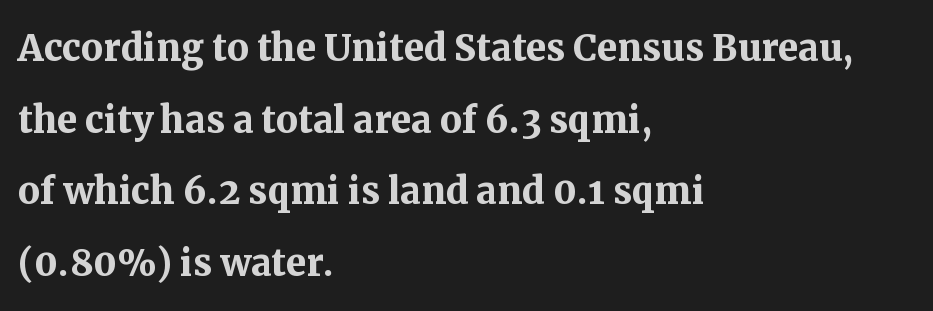
The image shows 49 px semibold serif type, upright; set left-aligned, normal line spacing (1.46x), normal letter spacing, not underlined; medium stroke contrast and a medium x-height.
